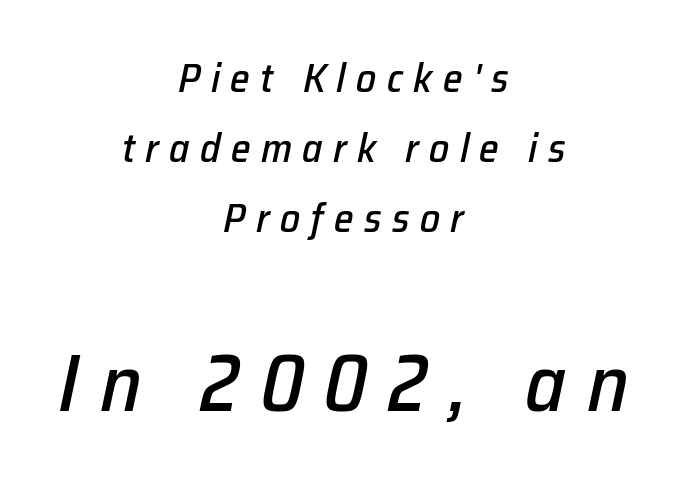
The image shows 80 px text type, italic (leaning right); set centered, line spacing 1.75x, unusually wide letter spacing (+0.26 em), not underlined; the second (bottom) block is 2.0x larger; low stroke contrast and a medium x-height.
